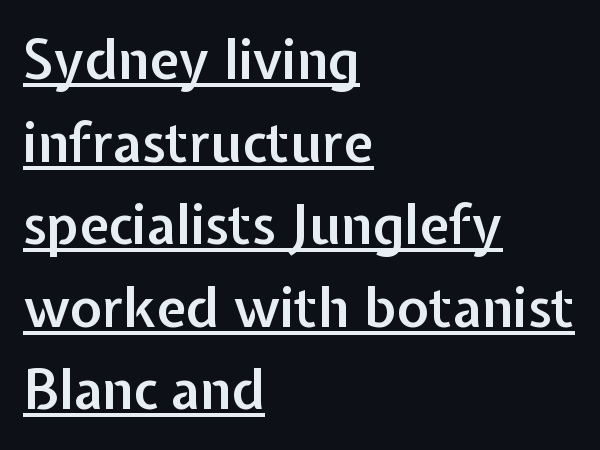
Tall strokes in this sample are plumb rather than angled. A typesetter would call this leading conventional body-copy spacing. The face used here is rendered with its standard letterfit. Looks like regular typesetting: each glyph gets only the width it needs. A baseline rule has been typeset under these characters.
